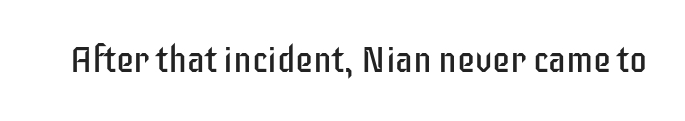
Standard letterfit; no display-style spreading of the glyphs. Is the stroke heavy? The answer is a plain regular-or-lighter. A bare baseline throughout the passage. The text was rendered using a sans face with plain stroke endings. Nope, not italic — everything's standing straight. Note the varied advance widths — an 'i' is clearly narrower than an 'm'.
